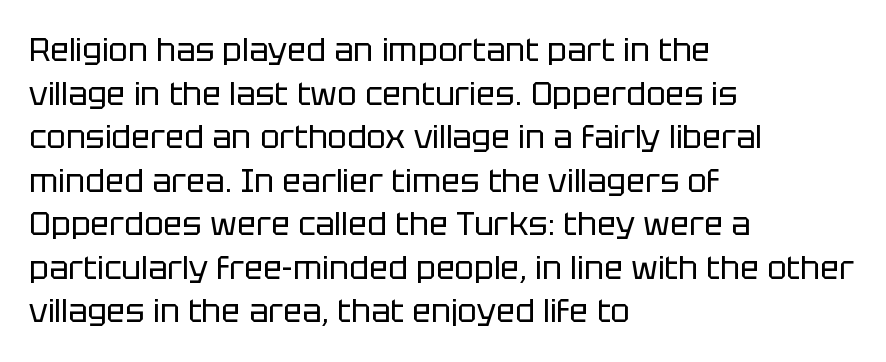
Q: Is the text bold? A: No.
Q: Is the text italic (slanted)? A: No, it is upright.
Q: Is the typeface a serif or a sans-serif typeface? A: Sans-serif.
Q: Is the text underlined? A: No.
Q: How is the paragraph aligned? A: Left-aligned.
Q: Is the spacing between letters normal or unusually wide? A: Normal.
Q: Is the spacing between lines tight, normal or loose? A: Normal.
Q: Width (condensed, normal, or wide)? A: Normal.
Q: Stroke contrast? A: Low.
Q: x-height? A: Large.
Q: Monospaced? A: No.
